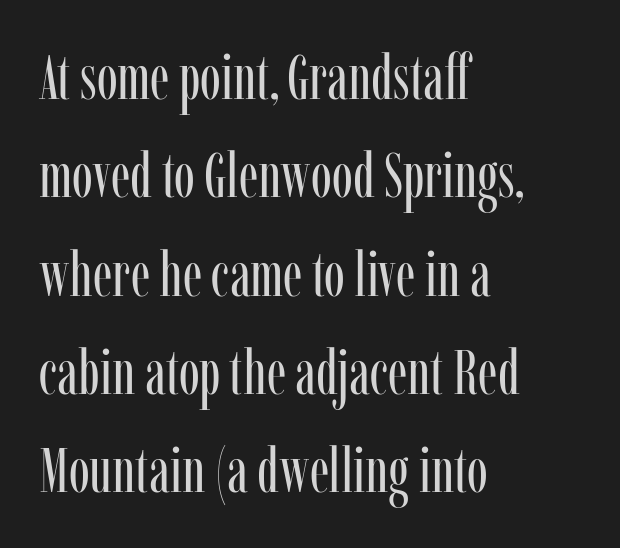
The image shows 63 px regular-weight, condensed serif type, upright; set left-aligned, normal line spacing (1.56x), normal letter spacing, not underlined; low stroke contrast and a medium x-height.
